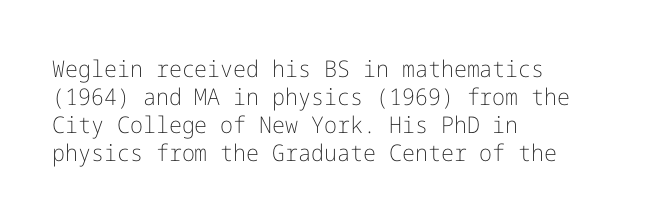
Q: Is the text bold? A: No.
Q: Is the text italic (slanted)? A: No, it is upright.
Q: Is the text underlined? A: No.
Q: How is the paragraph aligned? A: Left-aligned.
Q: Is the spacing between letters normal or unusually wide? A: Normal.
